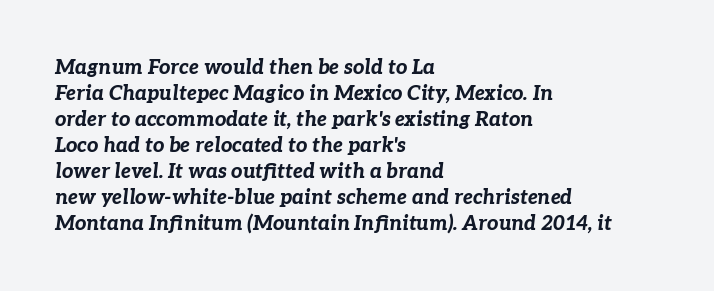
{"italic": "yes", "lean": "right", "slant_degrees": 7, "bold": "yes", "underline": "no", "align": "left", "line_spacing": "normal", "line_spacing_ratio": 1.3, "letter_spacing": "normal", "letter_spacing_em": 0.0, "glyph_px": 20}
